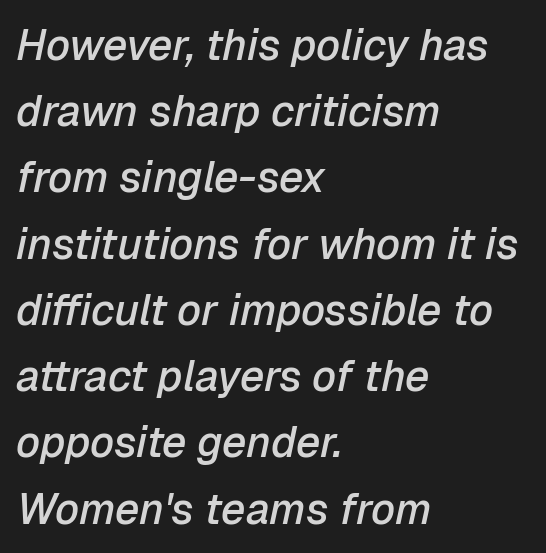
Q: Is the text bold? A: Semi-bold.
Q: Is the text italic (slanted)? A: Yes, it leans right by about 12 degrees.
Q: Is the text underlined? A: No.
Q: How is the paragraph aligned? A: Left-aligned.
Q: Is the spacing between letters normal or unusually wide? A: Normal.
Q: Is the spacing between lines tight, normal or loose? A: Normal.
Q: Width (condensed, normal, or wide)? A: Normal.
Q: Stroke contrast? A: Low.
Q: x-height? A: Medium.
Q: Monospaced? A: No.
